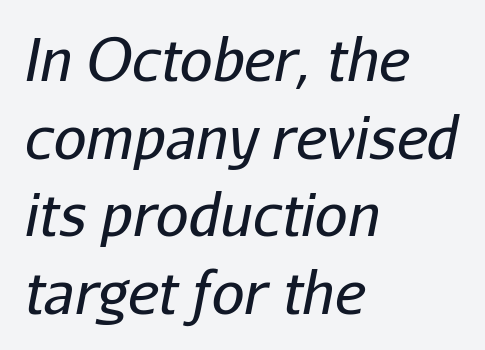
Q: Is the text bold? A: No.
Q: Is the text italic (slanted)? A: Yes, it leans right by about 11 degrees.
Q: Is the text underlined? A: No.
Q: How is the paragraph aligned? A: Left-aligned.
Q: Is the spacing between letters normal or unusually wide? A: Normal.
Q: Is the spacing between lines tight, normal or loose? A: Normal.
Q: Width (condensed, normal, or wide)? A: Normal.
Q: Stroke contrast? A: Low.
Q: x-height? A: Medium.
Q: Monospaced? A: No.
